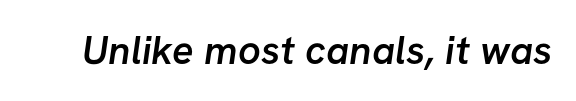
The image shows 40 px semibold sans-serif type; set normal letter spacing, not underlined; low stroke contrast and a medium x-height.
